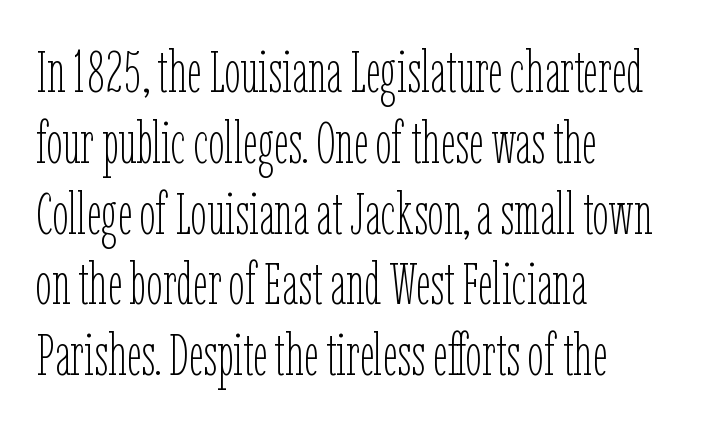
Q: Is the text bold? A: No.
Q: Is the text italic (slanted)? A: No, it is upright.
Q: Is the text underlined? A: No.
Q: How is the paragraph aligned? A: Left-aligned.
Q: Is the spacing between letters normal or unusually wide? A: Normal.
Q: Width (condensed, normal, or wide)? A: Condensed.
Q: Stroke contrast? A: Low.
Q: x-height? A: Medium.
Q: Monospaced? A: No.
